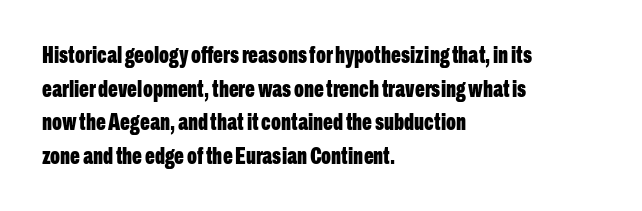
Each line starts at the same left margin while the right side varies. One glance says typical: line gaps are just what's usual. Nope, not italic — everything's standing straight. Plenty of ink on the page — the face is bold.
